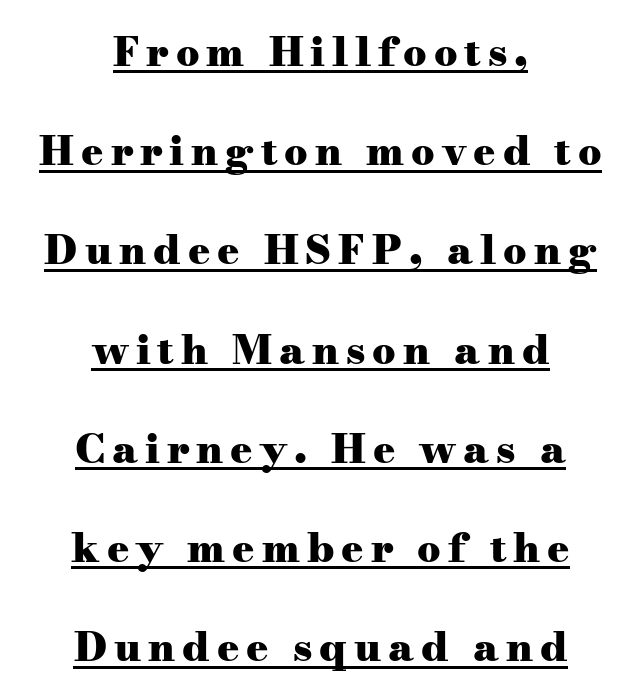
Tall strokes in this sample are plumb rather than angled. The leading is generous, giving the passage an open texture. Typesetter's note: full bold, strokes at maximum text heaviness. You could not count columns in this text — the font is proportionally spaced.
